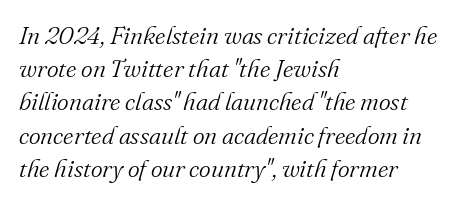
{"italic": "yes", "lean": "right", "slant_degrees": 16, "bold": "no", "underline": "no", "align": "left", "line_spacing": "normal", "line_spacing_ratio": 1.33, "letter_spacing": "normal", "letter_spacing_em": 0.0, "glyph_px": 25}
